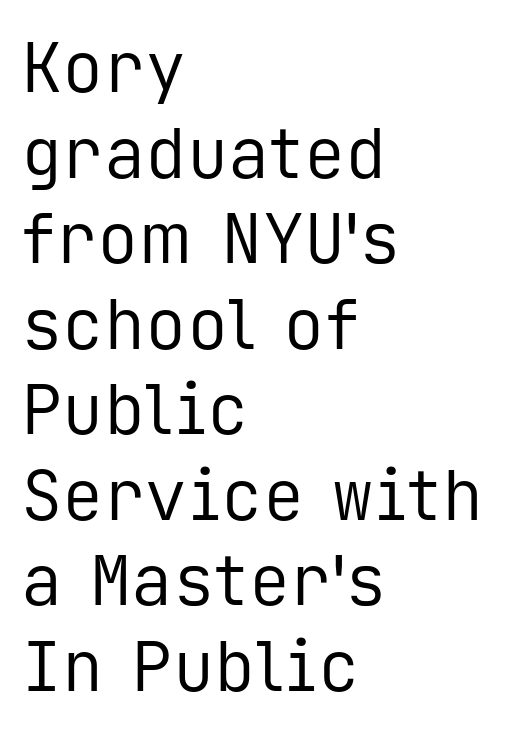
Students, note that the glyphs here touch the page at normal intervals. Do the letters lean? They stand straight. Compared with a typical body face, this is equally light or lighter still. Glance below the letters and you will spot only blank space. Looks like terminal output: every glyph gets an equal slot. Does the type have serifs? No, each stem ends abruptly.
